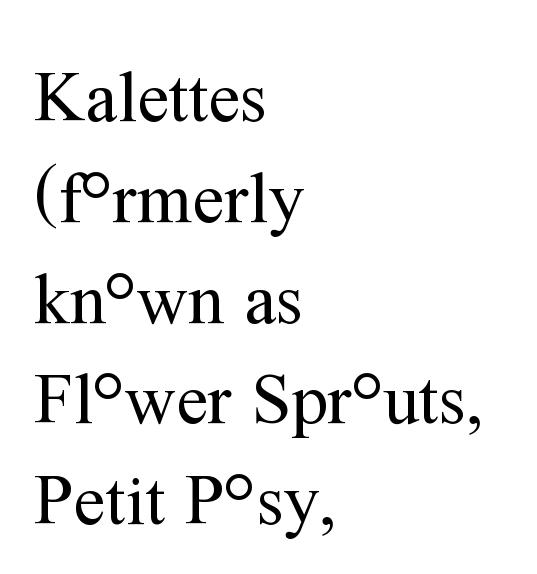
The passage shown is typed in a proportional face where columns would drift. Anything drawn beneath the words? Only blank space. Notice how the stems are strictly vertical — no italics here. The horizontal fit of the characters is conventional and even. A typesetter would label this face a serif. Think standard paragraph weight, or any step lighter than that.
